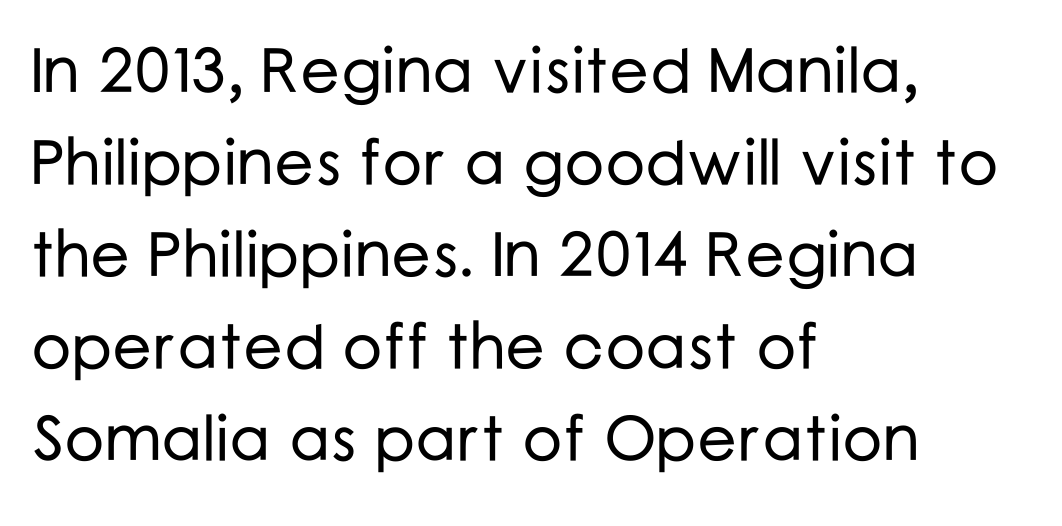
The face used here is proportionally spaced, like ordinary book or web type. Students, observe: this is what conventionally led text looks like. The font family rendered here belongs to the sans-serif group. The typesetter chose a ragged-right arrangement here. In terms of letterspacing, this is plain default setting. Do the letters lean? They stand straight.
